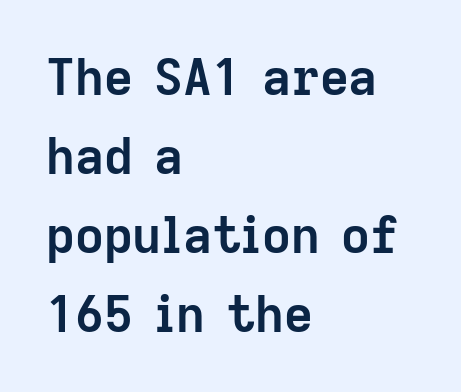
Q: Is the text bold? A: Yes.
Q: Is the text italic (slanted)? A: No, it is upright.
Q: Is the typeface a serif or a sans-serif typeface? A: Sans-serif.
Q: Is the text underlined? A: No.
Q: How is the paragraph aligned? A: Left-aligned.
Q: Is the spacing between letters normal or unusually wide? A: Normal.
Q: Is the spacing between lines tight, normal or loose? A: Normal.
Q: Width (condensed, normal, or wide)? A: Normal.
Q: Stroke contrast? A: Low.
Q: x-height? A: Medium.
Q: Monospaced? A: No.
